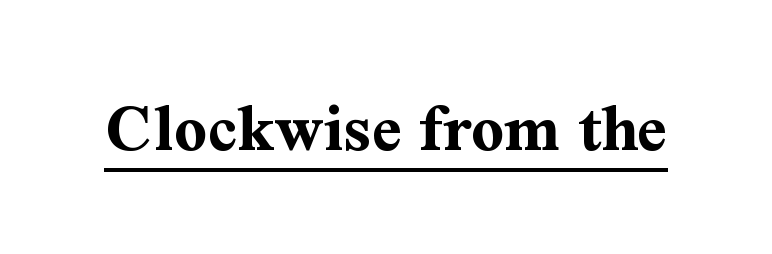
Emphasis is given by a line drawn under the lettering. Each word holds together tightly as a unit, with standard inter-letter gaps. The passage shown is typed in a proportional face where columns would drift. Notice how thick the strokes are: this is what a full bold looks like. Posture: vertical. The type family on display is of the serif kind.
